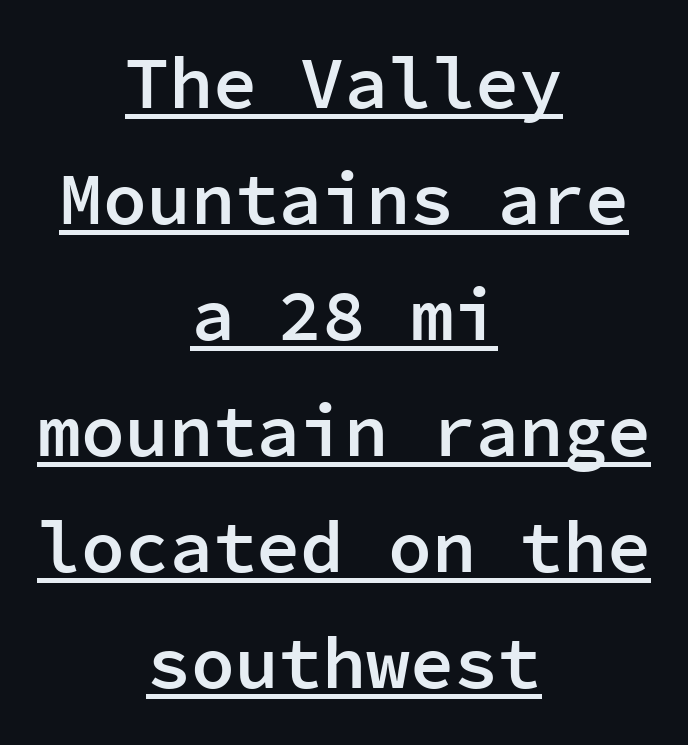
This sample is center-justified, so both line endings float freely. A baseline rule has been typeset under these characters. The type sits square on the baseline with zero lean. Evenly set lines give the paragraph a standard silhouette. The line texture is even and compact thanks to regular tracking.
